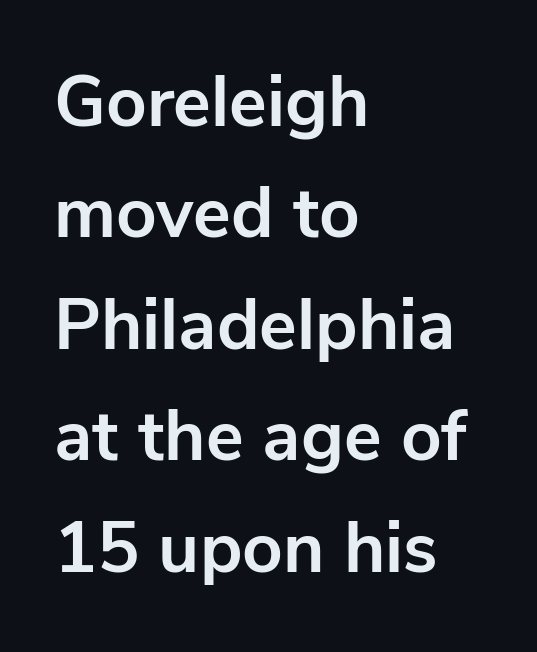
Q: Is the text bold? A: Yes.
Q: Is the text italic (slanted)? A: No, it is upright.
Q: Is the typeface a serif or a sans-serif typeface? A: Sans-serif.
Q: Is the text underlined? A: No.
Q: How is the paragraph aligned? A: Left-aligned.
Q: Is the spacing between letters normal or unusually wide? A: Normal.
Q: Is the spacing between lines tight, normal or loose? A: Normal.
Q: Width (condensed, normal, or wide)? A: Normal.
Q: Stroke contrast? A: Low.
Q: x-height? A: Medium.
Q: Monospaced? A: No.
